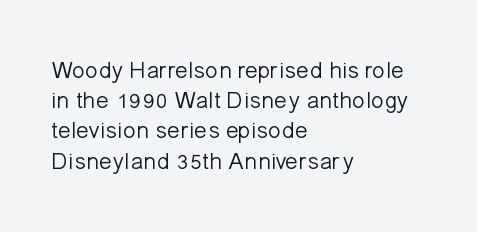
Q: Is the text bold? A: No.
Q: Is the text italic (slanted)? A: No, it is upright.
Q: Is the text underlined? A: No.
Q: How is the paragraph aligned? A: Left-aligned.
Q: Is the spacing between letters normal or unusually wide? A: Normal.
Q: Is the spacing between lines tight, normal or loose? A: Normal.
